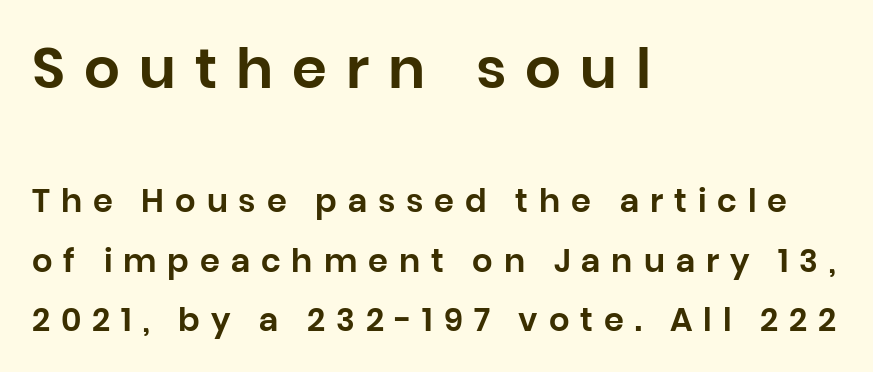
{"serif": "no", "italic": "no", "width": "normal", "stroke_contrast": "low", "x_height": "large", "monospaced": "no", "underline": "no", "align": "left", "line_spacing_ratio": 1.85, "letter_spacing": "wide", "letter_spacing_em": 0.34, "larger_block": "first", "size_ratio": 1.75, "glyph_px": 56}
